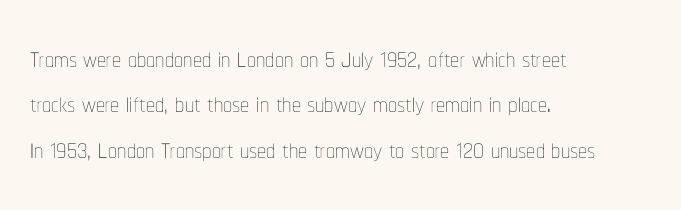
Q: Is the text bold? A: No.
Q: Is the text italic (slanted)? A: No, it is upright.
Q: Is the text underlined? A: No.
Q: How is the paragraph aligned? A: Left-aligned.
Q: Is the spacing between letters normal or unusually wide? A: Normal.
Q: Is the spacing between lines tight, normal or loose? A: Normal.
Q: Width (condensed, normal, or wide)? A: Condensed.
Q: Stroke contrast? A: Low.
Q: x-height? A: Medium.
Q: Monospaced? A: No.
